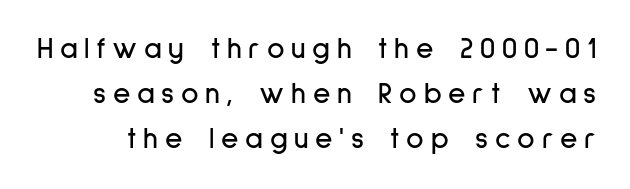
Q: Is the text italic (slanted)? A: No, it is upright.
Q: Is the typeface a serif or a sans-serif typeface? A: Sans-serif.
Q: Is the text underlined? A: No.
Q: Is the spacing between letters normal or unusually wide? A: Unusually wide.
Q: Is the spacing between lines tight, normal or loose? A: Normal.
Q: Width (condensed, normal, or wide)? A: Condensed.
Q: Stroke contrast? A: Low.
Q: x-height? A: Medium.
Q: Monospaced? A: No.
